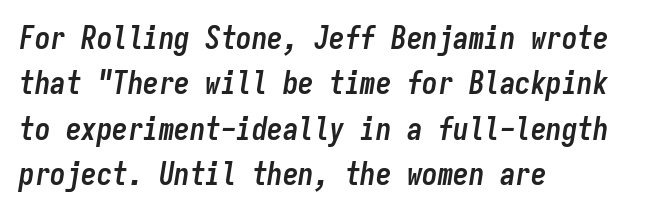
{"italic": "yes", "lean": "right", "slant_degrees": 9, "bold": "yes", "weight": "semibold", "width": "condensed", "stroke_contrast": "low", "x_height": "medium", "monospaced": "yes", "underline": "no", "align": "left", "line_spacing": "normal", "line_spacing_ratio": 1.46, "letter_spacing": "normal", "letter_spacing_em": 0.0, "glyph_px": 31}
